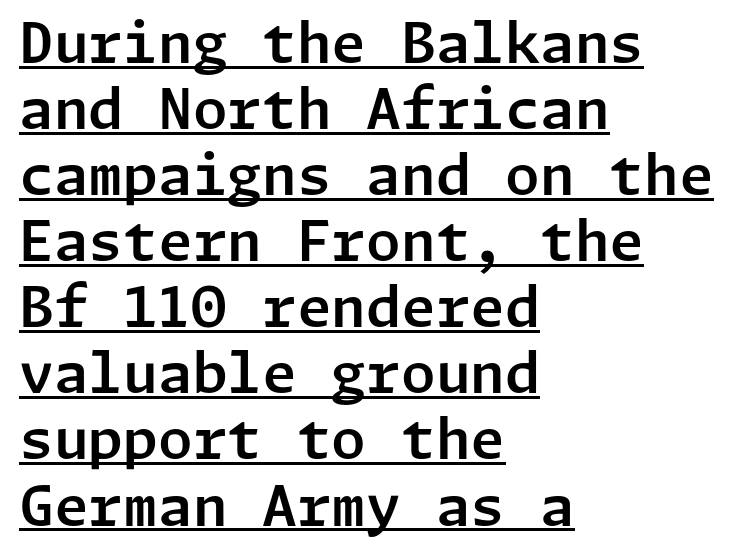
{"serif": "no", "italic": "no", "width": "normal", "stroke_contrast": "low", "x_height": "medium", "underline": "yes", "align": "left", "line_spacing_ratio": 1.18, "letter_spacing": "normal", "letter_spacing_em": 0.0, "glyph_px": 56}
